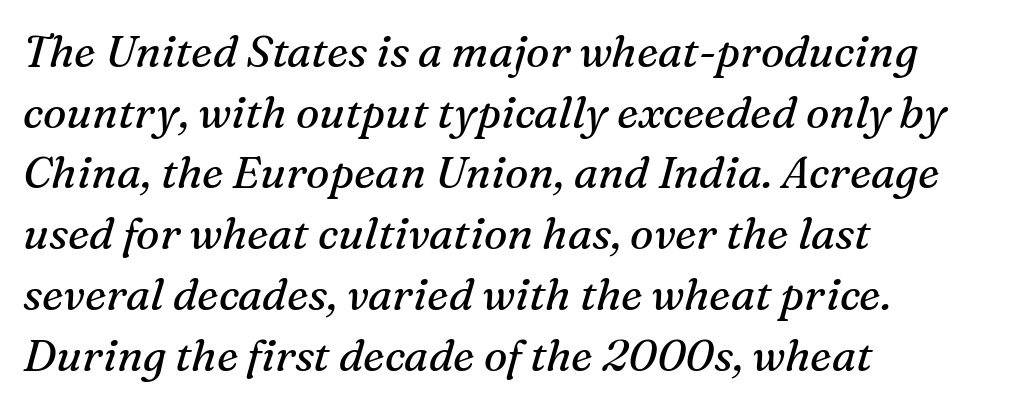
Observe the ordinary spacing: letters are neighbours, not strangers. Rule under the text: the space is simply empty. The font family rendered here belongs to the serif group. The paragraph has a hard left edge and a soft right edge. Compared with typical paragraphs, the rows here are spaced about the same. Does the lettering tilt? It does — this is italic.
